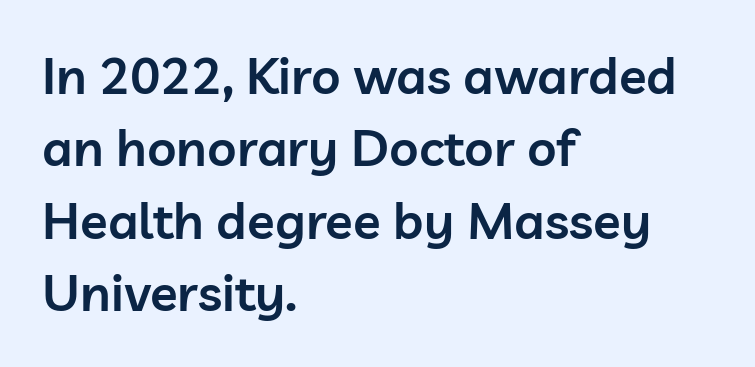
The image shows 51 px semibold sans-serif type, upright; set left-aligned, normal line spacing (1.42x), normal letter spacing, not underlined; low stroke contrast and a medium x-height.
